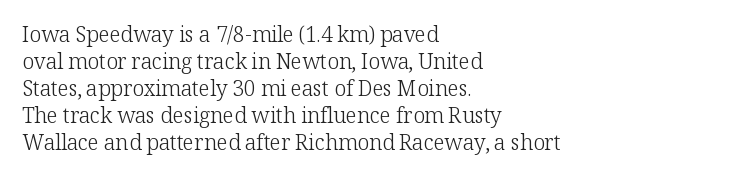
Q: Is the text bold? A: No.
Q: Is the text italic (slanted)? A: No, it is upright.
Q: Is the text underlined? A: No.
Q: How is the paragraph aligned? A: Left-aligned.
Q: Is the spacing between letters normal or unusually wide? A: Normal.
Q: Is the spacing between lines tight, normal or loose? A: Normal.
